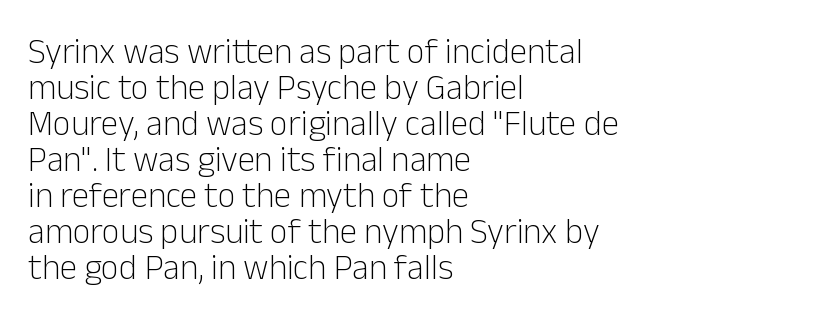
The image shows 35 px light sans-serif type, upright; set left-aligned, tight line spacing (1.03x), normal letter spacing, not underlined; low stroke contrast and a medium x-height.
